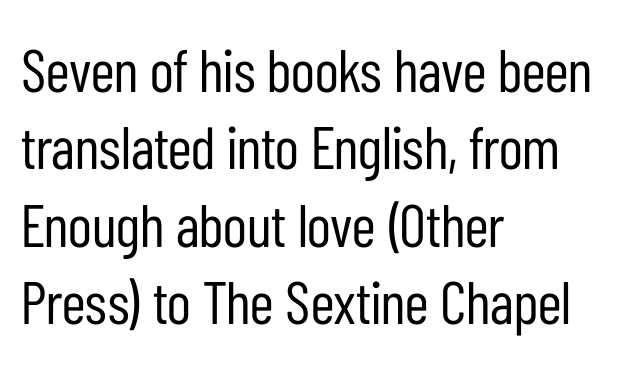
The image shows 60 px regular-weight, condensed sans-serif type, upright; set left-aligned, normal line spacing (1.29x), normal letter spacing, not underlined; low stroke contrast and a medium x-height.
